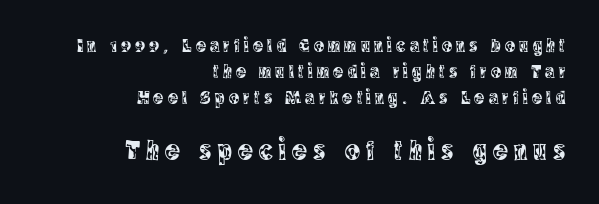
Whoever set this made the second block the dominant, larger element. Type style note: has serifs. The line texture is sparse and dotted thanks to wide tracking. These lines are rendered in a variable-pitch font.
